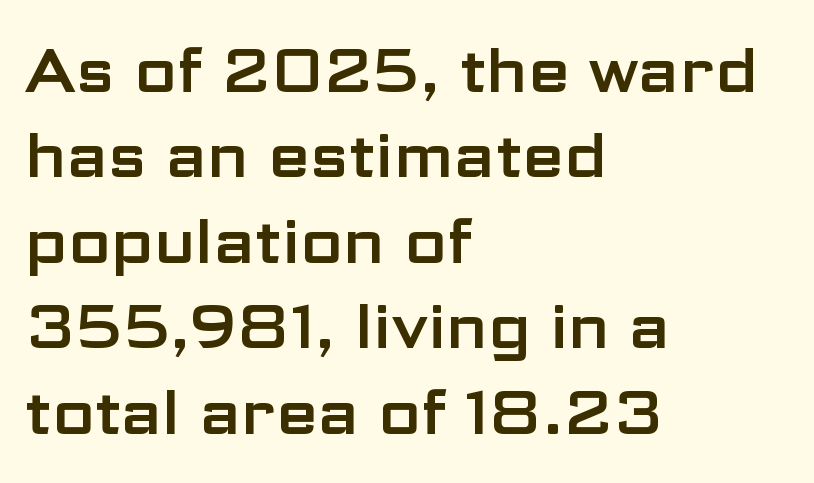
Q: Is the text italic (slanted)? A: No, it is upright.
Q: Is the typeface a serif or a sans-serif typeface? A: Sans-serif.
Q: Is the text underlined? A: No.
Q: How is the paragraph aligned? A: Left-aligned.
Q: Is the spacing between letters normal or unusually wide? A: Normal.
Q: Is the spacing between lines tight, normal or loose? A: Normal.
Q: Width (condensed, normal, or wide)? A: Wide.
Q: Stroke contrast? A: Low.
Q: x-height? A: Medium.
Q: Monospaced? A: No.
